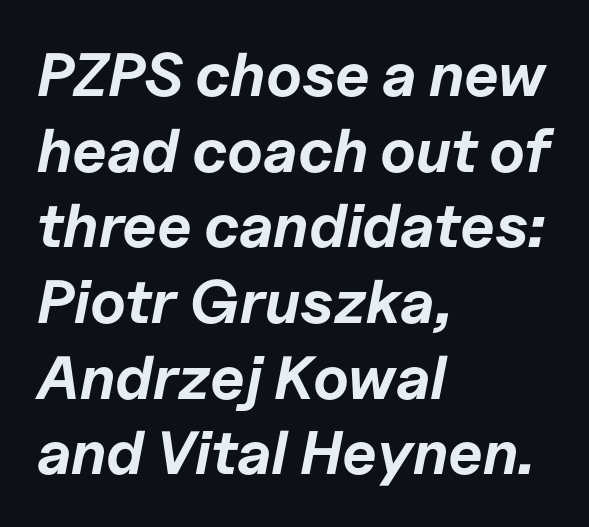
The image shows 61 px bold type, italic (leaning right); set left-aligned, line spacing 1.24x, normal letter spacing, not underlined; low stroke contrast and a medium x-height.
